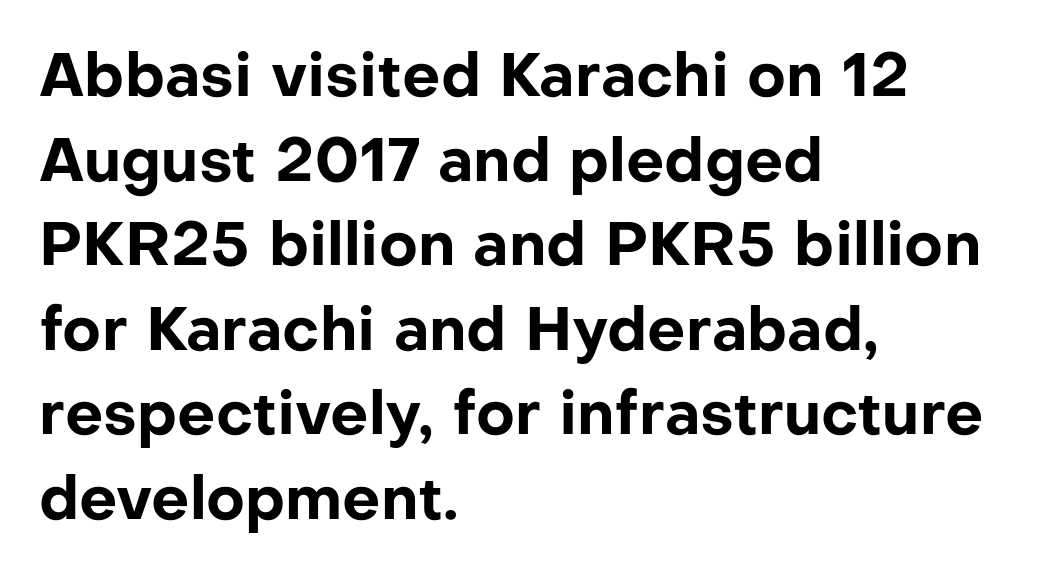
{"serif": "no", "italic": "no", "bold": "yes", "weight": "bold", "width": "normal", "stroke_contrast": "low", "x_height": "medium", "monospaced": "no", "underline": "no", "align": "left", "line_spacing": "normal", "line_spacing_ratio": 1.41, "letter_spacing": "normal", "letter_spacing_em": 0.0, "glyph_px": 60}
